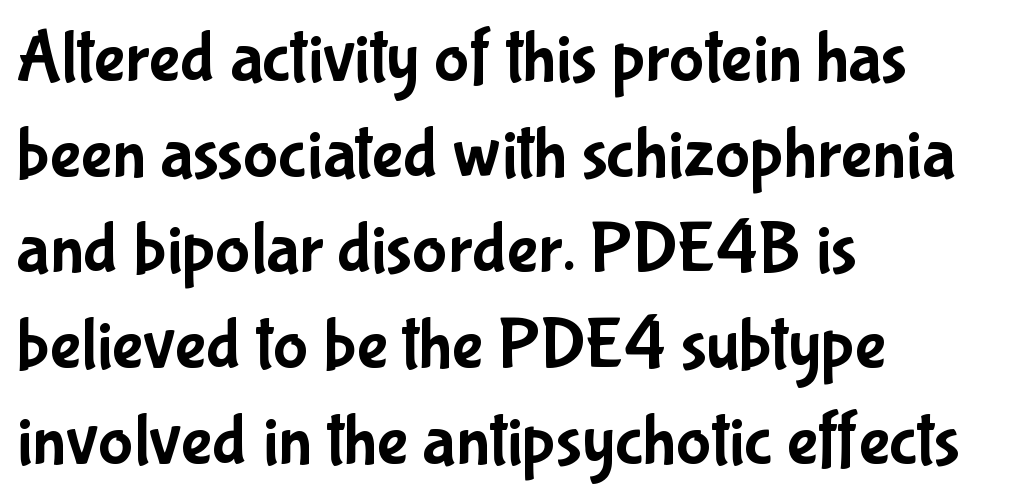
Posture: straight, roman, zero tilt. The space between consecutive lines is moderate. Character widths vary here, with narrow letters taking less room than wide ones. Nobody drew a line under any word here.
